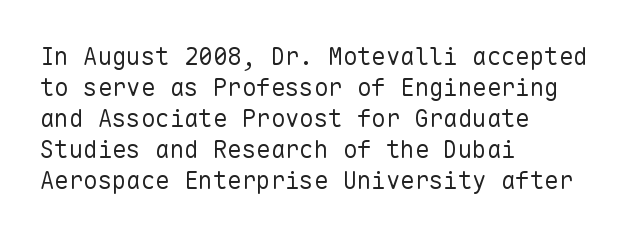
{"italic": "no", "bold": "no", "underline": "no", "align": "left", "line_spacing": "normal", "line_spacing_ratio": 1.29, "letter_spacing": "normal", "letter_spacing_em": 0.0, "glyph_px": 24}
